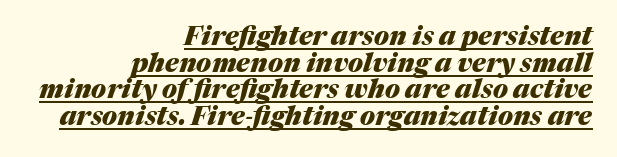
{"italic": "yes", "lean": "right", "slant_degrees": 17, "bold": "yes", "underline": "yes", "align": "right", "line_spacing": "tight", "line_spacing_ratio": 1.02, "letter_spacing": "normal", "letter_spacing_em": 0.0, "glyph_px": 26}
